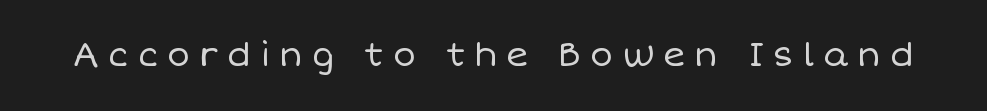
Q: Is the text bold? A: No.
Q: Is the text italic (slanted)? A: No, it is upright.
Q: Is the text underlined? A: No.
Q: Is the spacing between letters normal or unusually wide? A: Unusually wide.
Q: Width (condensed, normal, or wide)? A: Normal.
Q: Stroke contrast? A: Low.
Q: x-height? A: Large.
Q: Monospaced? A: No.
